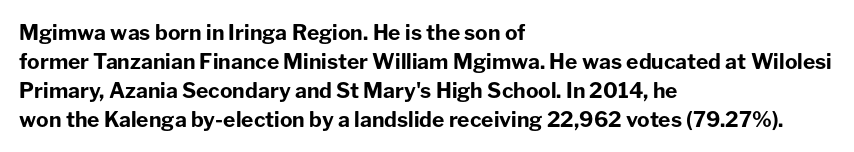
The lines are quadded left. These lines keep a tight, regular rhythm from letter to letter. The gap between lines stays unmarked. It's the straight-up-and-down kind of type. The rendering uses a moderate line-height, typical for paragraphs. Pretty heavy lettering here — definitely bold.
